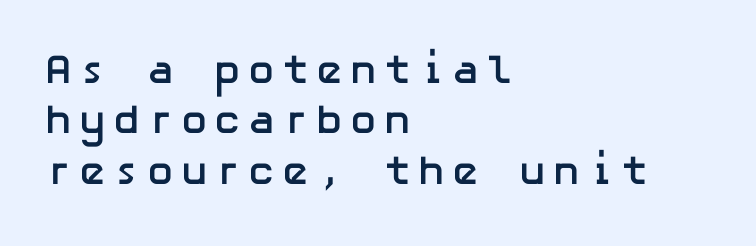
What kind of face is this? One without serifs — a sans. Look at the stroke-to-counter ratio: heavy, a bold. Bare-footed words on every line. Every stem runs plumb, perpendicular to the baseline.
